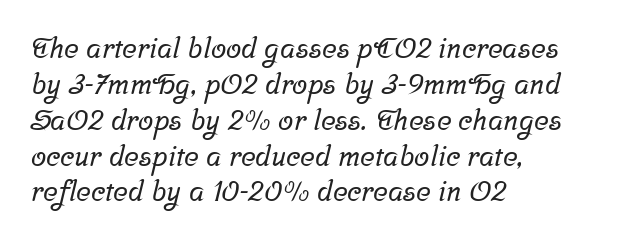
The rendering uses natural spacing where letterforms have individual widths. The space between consecutive lines is moderate. Compared with typical body copy, the letter spacing here is the same. This sample is left-justified, so line endings fall wherever the words run out. Rule under the text: the space is simply empty.
